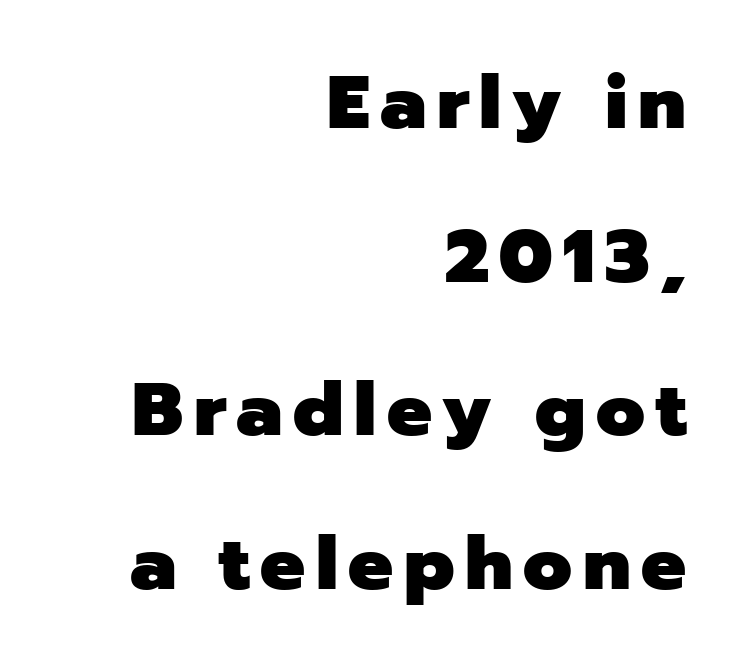
What's the leading like? Stretched, with rows far apart. The lettering holds an erect, upright posture throughout. In CSS terms this would be text-align: right. Heft: maximum for text — a bold. Note the varied advance widths — an 'i' is clearly narrower than an 'm'. This rendering employs a face without finishing strokes, i.e., a sans-serif.
